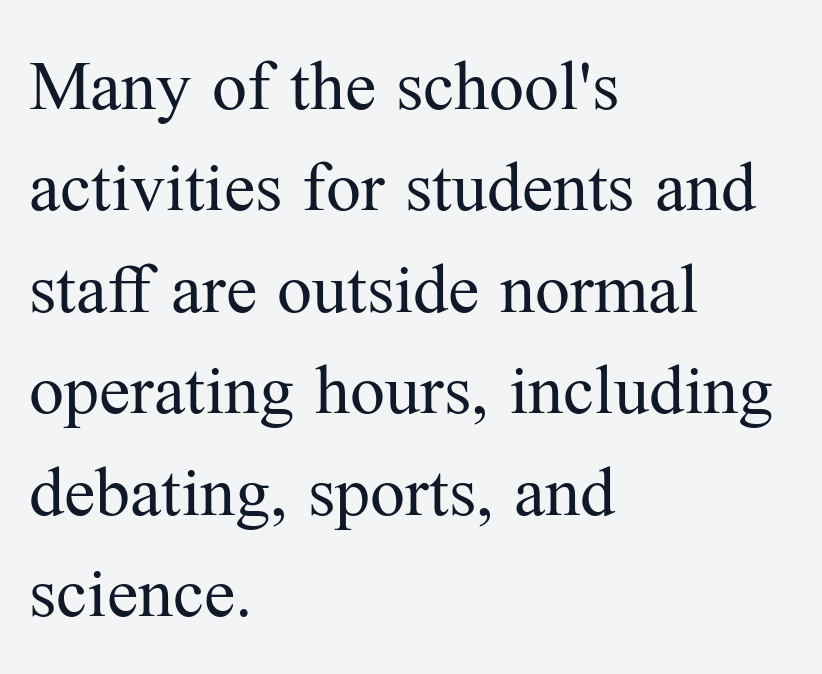
Q: Is the text bold? A: No.
Q: Is the text italic (slanted)? A: No, it is upright.
Q: Is the typeface a serif or a sans-serif typeface? A: Serif.
Q: Is the text underlined? A: No.
Q: How is the paragraph aligned? A: Left-aligned.
Q: Is the spacing between letters normal or unusually wide? A: Normal.
Q: Is the spacing between lines tight, normal or loose? A: Normal.
Q: Width (condensed, normal, or wide)? A: Normal.
Q: Stroke contrast? A: Medium.
Q: x-height? A: Medium.
Q: Monospaced? A: No.
